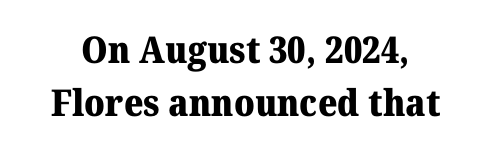
{"serif": "yes", "italic": "no", "bold": "yes", "weight": "heavy", "width": "normal", "stroke_contrast": "medium", "x_height": "medium", "monospaced": "no", "underline": "no", "line_spacing": "normal", "line_spacing_ratio": 1.44, "letter_spacing": "normal", "letter_spacing_em": 0.0, "glyph_px": 37}
